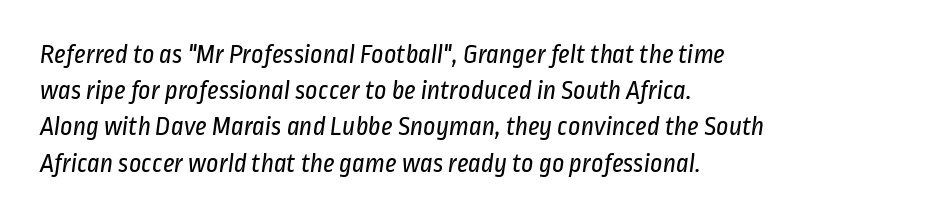
Q: Is the text bold? A: No.
Q: Is the text underlined? A: No.
Q: How is the paragraph aligned? A: Left-aligned.
Q: Is the spacing between letters normal or unusually wide? A: Normal.
Q: Is the spacing between lines tight, normal or loose? A: Normal.
